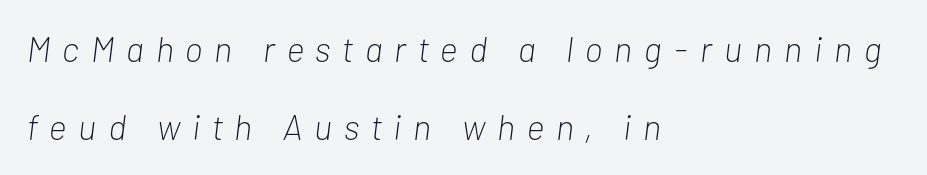
This rendering uses left alignment, leaving the right contour irregular. A great deal of white space separates one row of letters from the next. Caption: expanded tracking, letters set apart. Anything drawn beneath the words? Only blank space. Designer's note — italics engaged. Character widths vary here, with narrow letters taking less room than wide ones.
